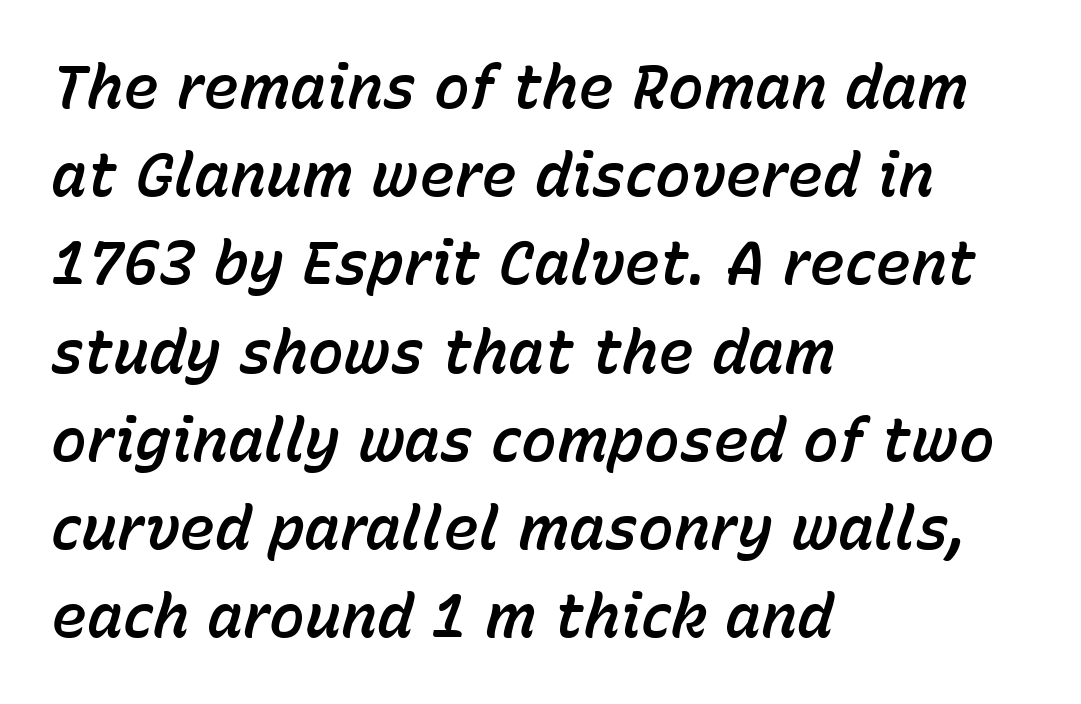
The image shows 60 px text type, italic (leaning right); set left-aligned, normal line spacing (1.47x), normal letter spacing, not underlined; low stroke contrast and a medium x-height.
